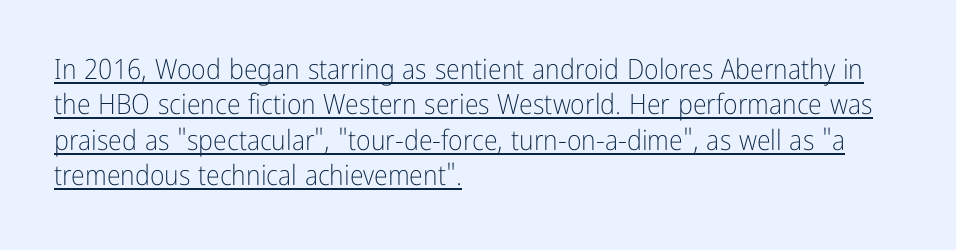
{"serif": "no", "italic": "no", "bold": "no", "weight": "light", "width": "condensed", "stroke_contrast": "low", "x_height": "medium", "monospaced": "no", "underline": "yes", "align": "left", "line_spacing": "normal", "line_spacing_ratio": 1.26, "letter_spacing": "normal", "letter_spacing_em": 0.0, "glyph_px": 28}
